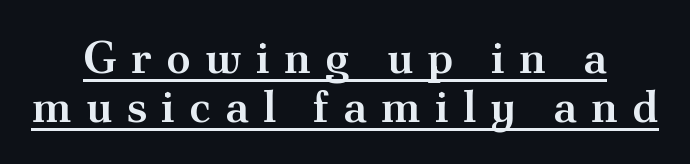
Q: Is the text bold? A: Semi-bold.
Q: Is the text italic (slanted)? A: No, it is upright.
Q: Is the typeface a serif or a sans-serif typeface? A: Serif.
Q: Is the text underlined? A: Yes.
Q: How is the paragraph aligned? A: Centered.
Q: Is the spacing between letters normal or unusually wide? A: Unusually wide.
Q: Is the spacing between lines tight, normal or loose? A: Tight.
Q: Width (condensed, normal, or wide)? A: Normal.
Q: Stroke contrast? A: Medium.
Q: x-height? A: Small.
Q: Monospaced? A: No.
